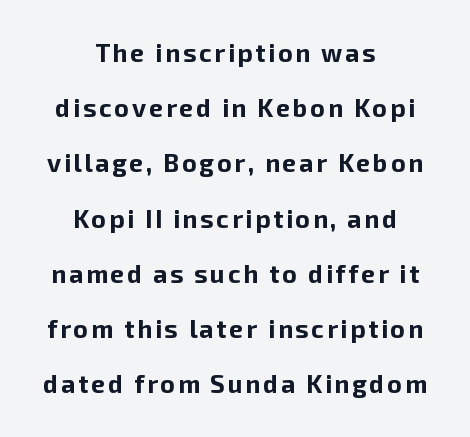
{"italic": "no", "bold": "yes", "underline": "no", "align": "center", "line_spacing": "loose", "line_spacing_ratio": 2.21, "glyph_px": 25}
